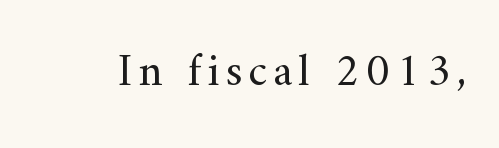
{"serif": "yes", "italic": "no", "bold": "no", "weight": "regular", "width": "normal", "stroke_contrast": "medium", "x_height": "small", "monospaced": "no", "underline": "no", "glyph_px": 46}
